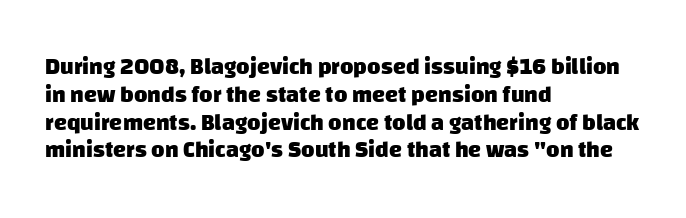
The image shows 23 px bold type; set left-aligned, line spacing 1.21x, normal letter spacing, not underlined.
